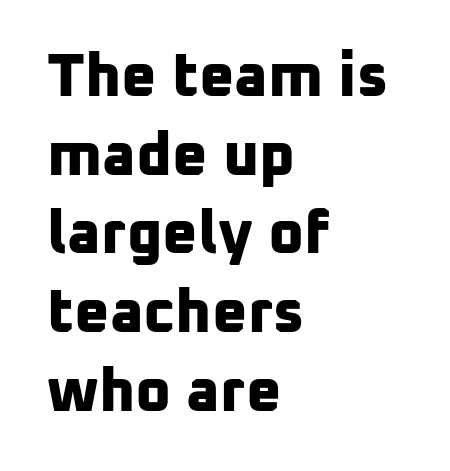
Q: Is the text bold? A: Yes.
Q: Is the typeface a serif or a sans-serif typeface? A: Sans-serif.
Q: Is the text underlined? A: No.
Q: How is the paragraph aligned? A: Left-aligned.
Q: Is the spacing between letters normal or unusually wide? A: Normal.
Q: Is the spacing between lines tight, normal or loose? A: Normal.
Q: Width (condensed, normal, or wide)? A: Normal.
Q: Stroke contrast? A: Low.
Q: x-height? A: Medium.
Q: Monospaced? A: No.
